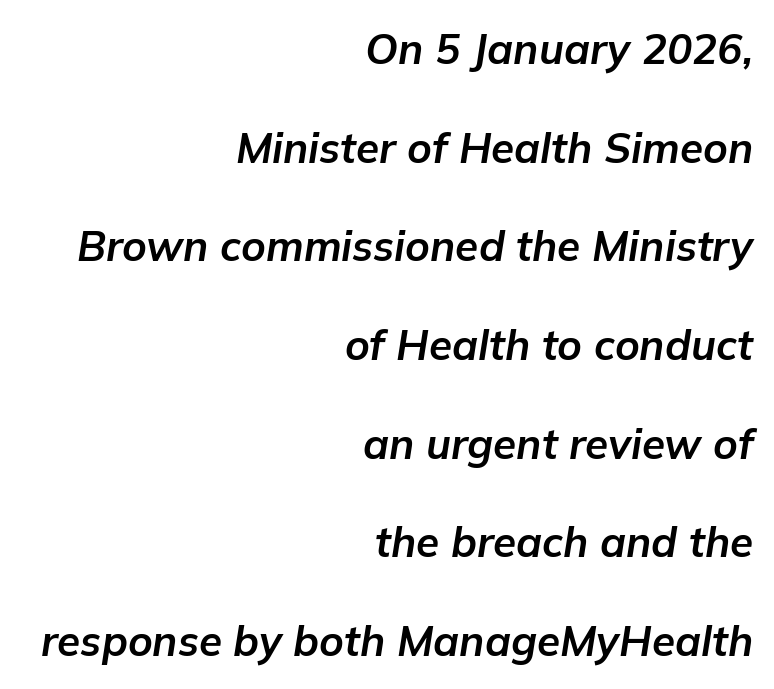
The gap between lines stays unmarked. This sample has the flowing, uneven cadence of proportional lettering. How heavy is the stroke? Heavy — this is a bold. The setting favours the right margin, as signatures and pull-quotes sometimes do.
